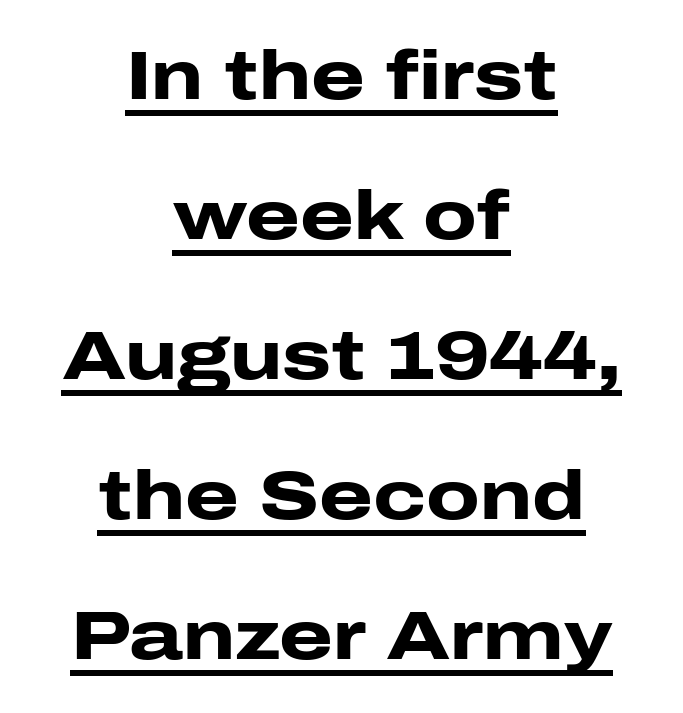
Q: Is the text bold? A: Yes.
Q: Is the text italic (slanted)? A: No, it is upright.
Q: Is the typeface a serif or a sans-serif typeface? A: Sans-serif.
Q: Is the text underlined? A: Yes.
Q: How is the paragraph aligned? A: Centered.
Q: Is the spacing between letters normal or unusually wide? A: Normal.
Q: Is the spacing between lines tight, normal or loose? A: Loose.
Q: Width (condensed, normal, or wide)? A: Wide.
Q: Stroke contrast? A: Low.
Q: x-height? A: Medium.
Q: Monospaced? A: No.
